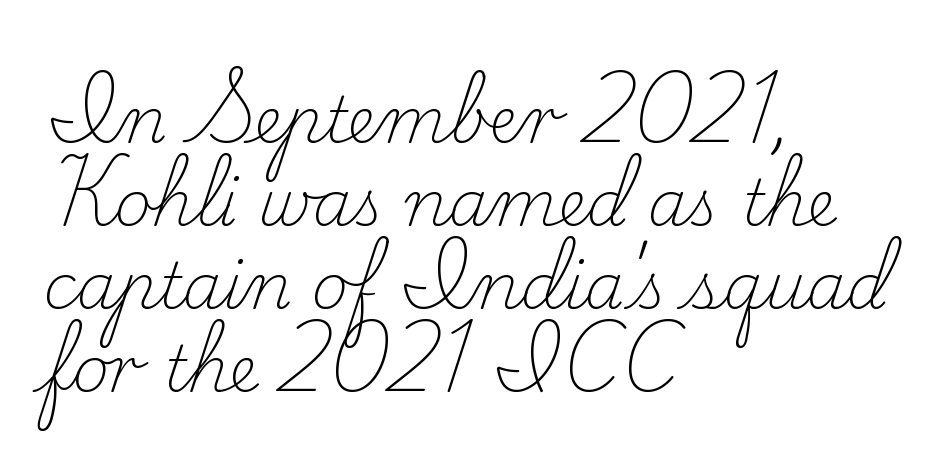
The image shows 63 px light serif type; set left-aligned, normal line spacing (1.32x), normal letter spacing, not underlined; low stroke contrast and a small x-height.
